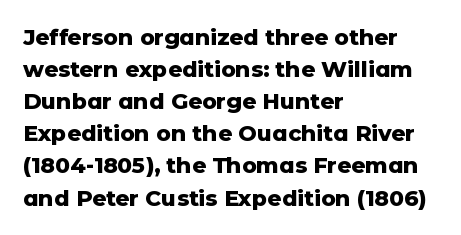
These lines were composed using upright roman letters. Bare-footed words on every line. The vertical gap from one line to the next is medium. Leftover space on each line is placed entirely after the last word. The line texture is even and compact thanks to regular tracking.
